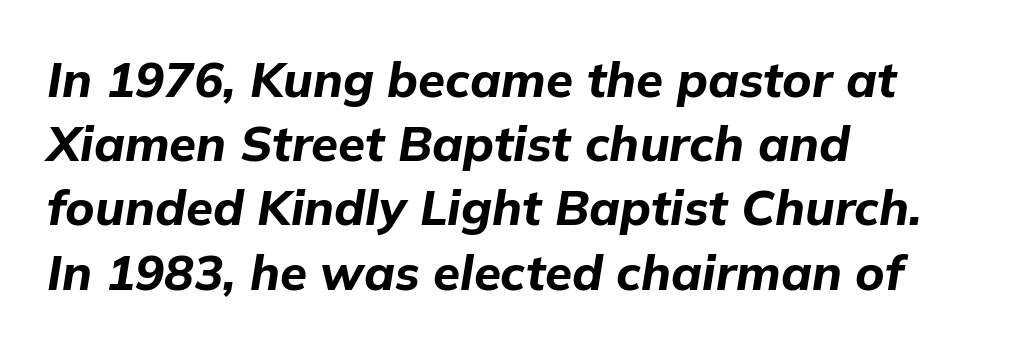
Q: Is the text bold? A: Yes.
Q: Is the text italic (slanted)? A: Yes, it leans right by about 9 degrees.
Q: Is the text underlined? A: No.
Q: How is the paragraph aligned? A: Left-aligned.
Q: Is the spacing between letters normal or unusually wide? A: Normal.
Q: Is the spacing between lines tight, normal or loose? A: Normal.
Q: Width (condensed, normal, or wide)? A: Normal.
Q: Stroke contrast? A: Low.
Q: x-height? A: Medium.
Q: Monospaced? A: No.
